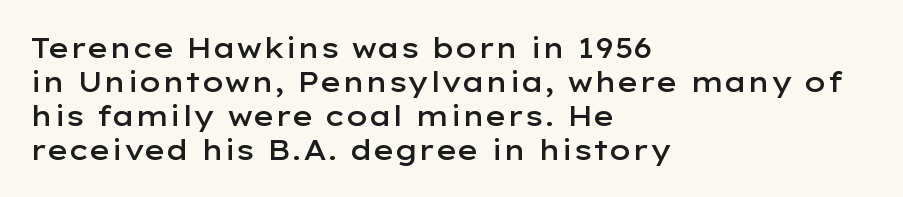
No word sits above an underline. Proportional: the letters do not fall into vertical columns. These lines were composed using upright roman letters. Between one letter and the next there's only the usual sliver of space. The characters display no serif detailing; their extremities are plain. Heft: intermediate — a semibold.
